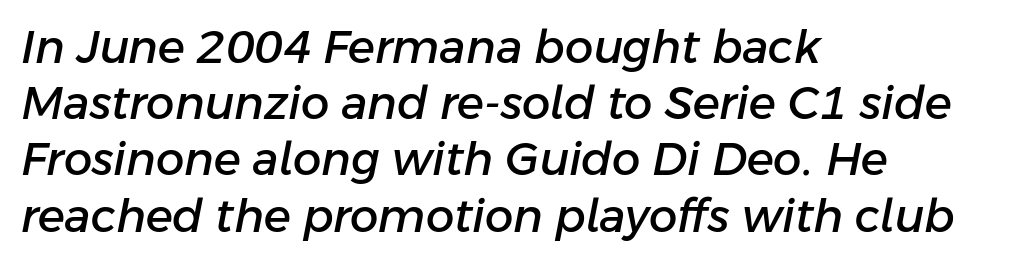
Q: Is the text italic (slanted)? A: Yes, it leans right by about 11 degrees.
Q: Is the text underlined? A: No.
Q: How is the paragraph aligned? A: Left-aligned.
Q: Is the spacing between letters normal or unusually wide? A: Normal.
Q: Is the spacing between lines tight, normal or loose? A: Normal.
Q: Width (condensed, normal, or wide)? A: Normal.
Q: Stroke contrast? A: Low.
Q: x-height? A: Medium.
Q: Monospaced? A: No.
